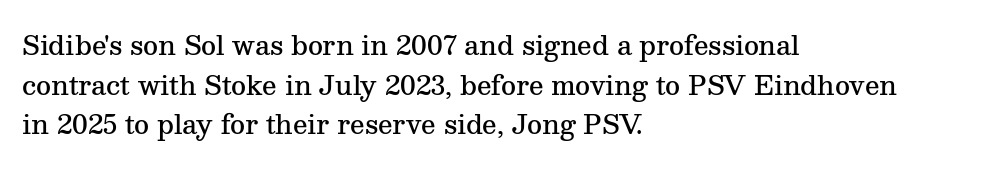
Q: Is the text bold? A: Semi-bold.
Q: Is the text italic (slanted)? A: No, it is upright.
Q: Is the text underlined? A: No.
Q: How is the paragraph aligned? A: Left-aligned.
Q: Is the spacing between letters normal or unusually wide? A: Normal.
Q: Is the spacing between lines tight, normal or loose? A: Normal.
